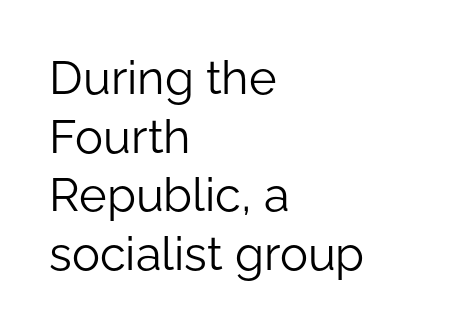
{"serif": "no", "italic": "no", "bold": "no", "weight": "light", "width": "normal", "stroke_contrast": "low", "x_height": "medium", "monospaced": "no", "underline": "no", "align": "left", "line_spacing": "normal", "line_spacing_ratio": 1.25, "letter_spacing": "normal", "letter_spacing_em": 0.0, "glyph_px": 47}
